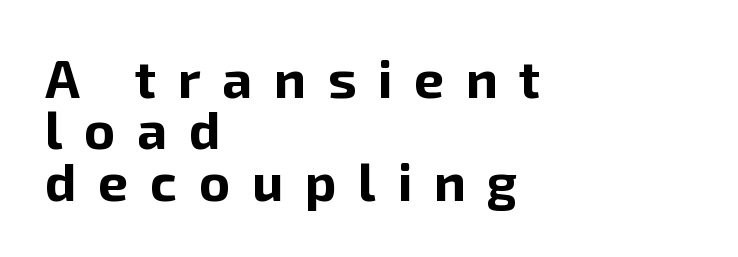
The image shows 53 px bold sans-serif type, upright; set left-aligned, tight line spacing (0.97x), unusually wide letter spacing (+0.41 em), not underlined; low stroke contrast and a medium x-height.
